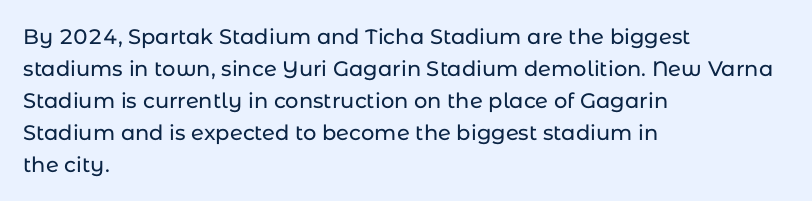
Spacing between characters is what you'd get straight out of the box. This sample is left-justified, so line endings fall wherever the words run out. Has an underline been added? It has not. Evenly set lines give the paragraph a standard silhouette. You can tell it's not italic because the verticals are truly vertical.
